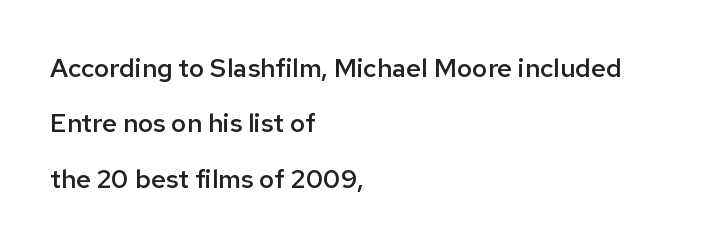
Q: Is the text bold? A: Semi-bold.
Q: Is the text italic (slanted)? A: No, it is upright.
Q: Is the text underlined? A: No.
Q: How is the paragraph aligned? A: Left-aligned.
Q: Is the spacing between letters normal or unusually wide? A: Normal.
Q: Is the spacing between lines tight, normal or loose? A: Loose.
